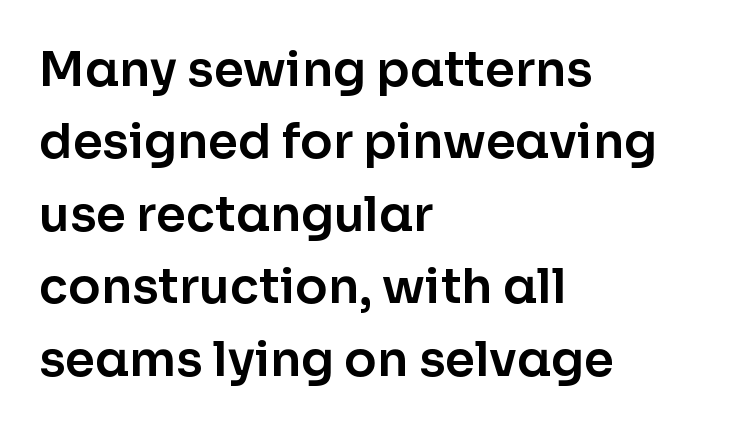
The image shows 48 px sans-serif type, upright; set left-aligned, normal line spacing (1.51x), normal letter spacing, not underlined; low stroke contrast and a medium x-height.
